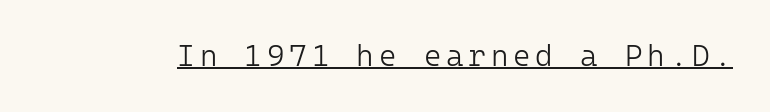
Font category for this specimen: sans-serif. This is the regular roman posture of the typeface. Stems here are at most as thick as an everyday book face. A typographer would call this underscored text. Think of a typewriter: that constant character pitch is what you see here.
